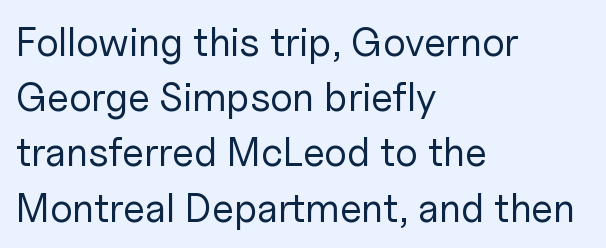
On a weight scale, this lands at 450 or below. Examine the stroke ends and you'll find no serifs. These lines are rendered in a variable-pitch font. Underline: absent.
